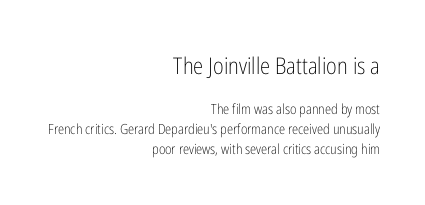
A clean baseline with only descenders dipping below it. Top chunk: large. Bottom chunk: small. Nothing heavy about these letters — not bold at all. The specimen reads as upright at a glance. Visually the block forms a straight wall on the right and a jagged coastline on the left.
